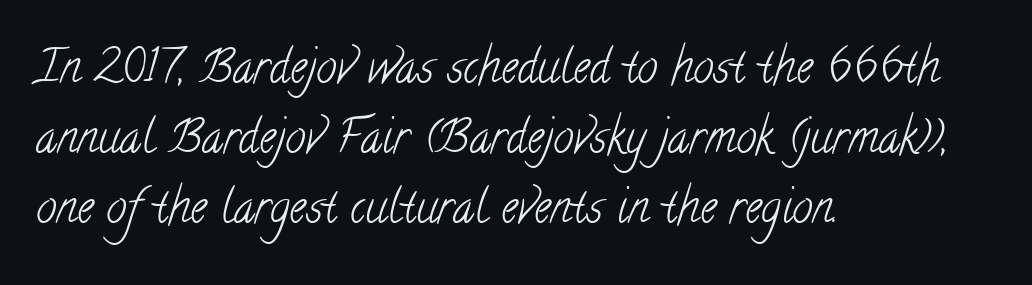
{"serif": "yes", "bold": "no", "weight": "light", "width": "condensed", "stroke_contrast": "low", "x_height": "small", "monospaced": "no", "underline": "no", "align": "left", "line_spacing": "normal", "line_spacing_ratio": 1.52, "letter_spacing": "normal", "letter_spacing_em": 0.0, "glyph_px": 46}
